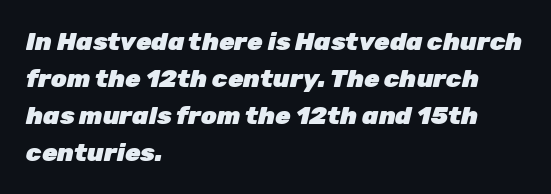
Descenders are the only things crossing below the line. The vertical gap from one line to the next is medium. Short and long lines alike share a common starting point at left. Is the type slanted? Yes — the strokes lean at a clear angle.
